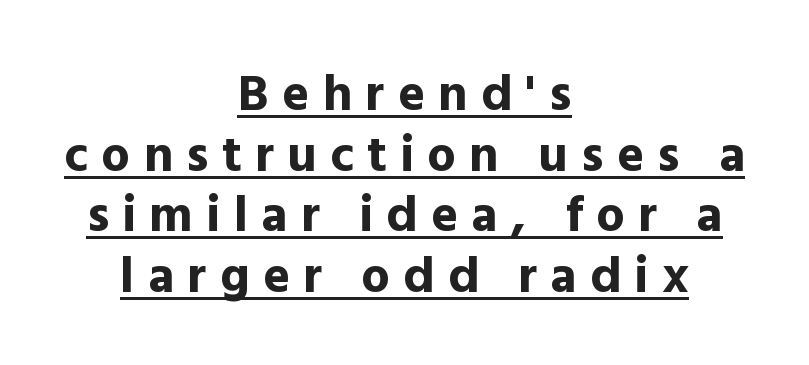
{"serif": "no", "italic": "no", "bold": "yes", "weight": "bold", "width": "normal", "x_height": "medium", "monospaced": "no", "underline": "yes", "align": "center", "line_spacing_ratio": 1.19, "letter_spacing": "wide", "letter_spacing_em": 0.26, "glyph_px": 51}
